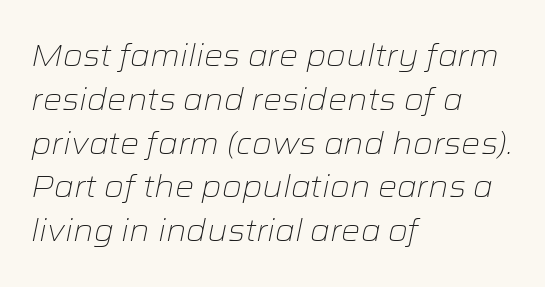
The image shows 30 px light, wide type, italic (leaning right); set left-aligned, normal line spacing (1.46x), normal letter spacing, not underlined; low stroke contrast and a medium x-height.
